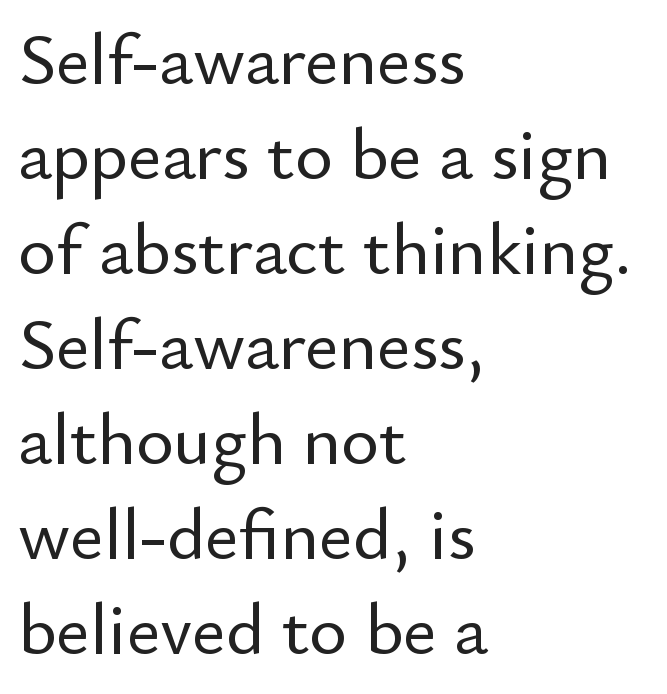
Is the letter spacing exaggerated? No — it looks like the ordinary default. Spacing verdict: proportional, widths tailored to each character. A clean baseline with only descenders dipping below it. The type sits square on the baseline with zero lean. Left-aligned paragraph, ragged on the right. Each new line begins a customary step beneath the previous one.
